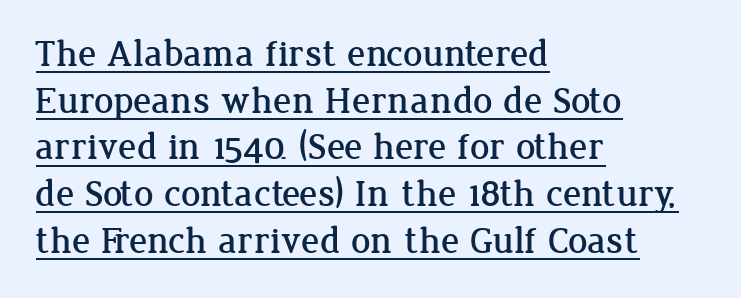
One-word summary of the alignment: left. Here the designer chose a conventional face with non-uniform glyph widths. Do the letters lean? They stand straight. A baseline rule has been typeset under these characters. This is serif lettering, the kind often seen in printed books. The passage shown has conventional tracking throughout.
